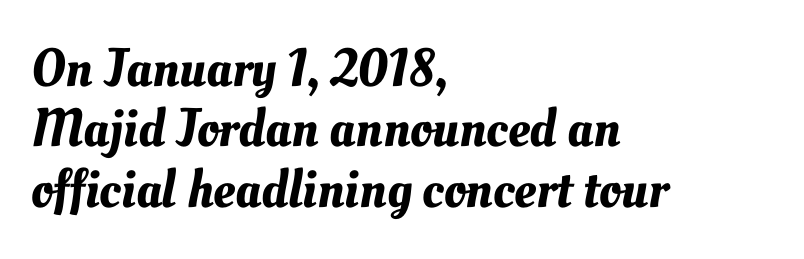
Q: Is the text underlined? A: No.
Q: How is the paragraph aligned? A: Left-aligned.
Q: Is the spacing between letters normal or unusually wide? A: Normal.
Q: Is the spacing between lines tight, normal or loose? A: Tight.
Q: Width (condensed, normal, or wide)? A: Normal.
Q: Stroke contrast? A: Medium.
Q: x-height? A: Small.
Q: Monospaced? A: No.
